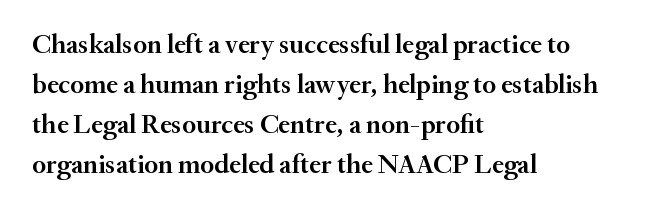
Type without underlining. The passage shown stacks its lines at a standard gap. This rendering uses left alignment, leaving the right contour irregular. Here the glyphs are tracked normally, forming tight word shapes.
